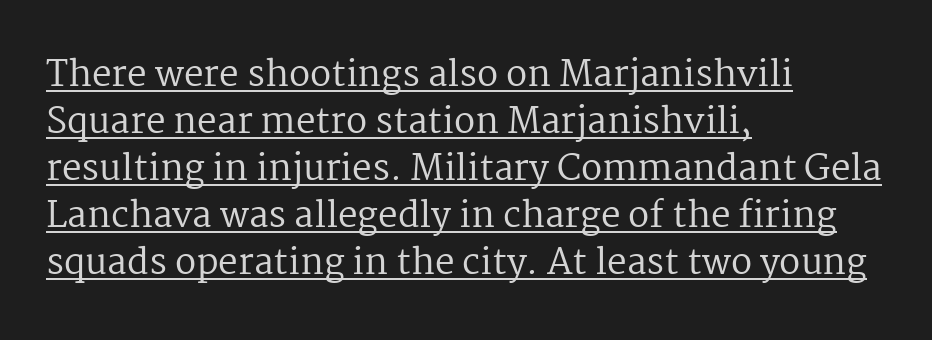
Regarding leading, the lines here are spaced in the standard way. This reads as an unemphasized weight, regular at the heaviest. A typesetter would call this proportional, since set widths differ per character. Caption: standard tracking, unaltered.
